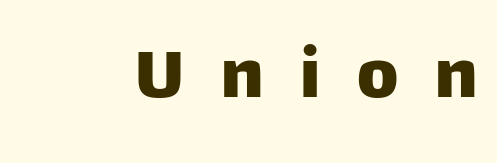
{"serif": "no", "italic": "no", "width": "normal", "stroke_contrast": "low", "x_height": "large", "monospaced": "no", "underline": "no", "align": "right", "letter_spacing": "wide", "letter_spacing_em": 0.47, "glyph_px": 78}
